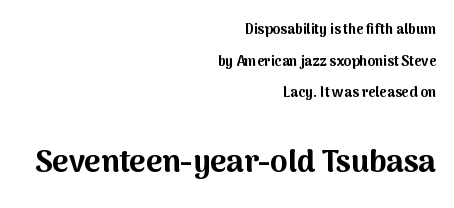
{"serif": "no", "italic": "no", "bold": "yes", "weight": "bold", "width": "normal", "stroke_contrast": "medium", "x_height": "medium", "monospaced": "no", "underline": "no", "align": "right", "line_spacing": "loose", "line_spacing_ratio": 2.26, "letter_spacing": "normal", "letter_spacing_em": 0.0, "larger_block": "second", "size_ratio": 2.21, "glyph_px": 31}
